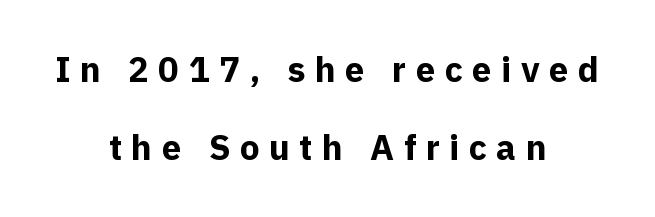
Q: Is the text bold? A: Yes.
Q: Is the text italic (slanted)? A: No, it is upright.
Q: Is the typeface a serif or a sans-serif typeface? A: Sans-serif.
Q: Is the text underlined? A: No.
Q: How is the paragraph aligned? A: Centered.
Q: Is the spacing between letters normal or unusually wide? A: Unusually wide.
Q: Is the spacing between lines tight, normal or loose? A: Loose.
Q: Width (condensed, normal, or wide)? A: Normal.
Q: x-height? A: Medium.
Q: Monospaced? A: No.
